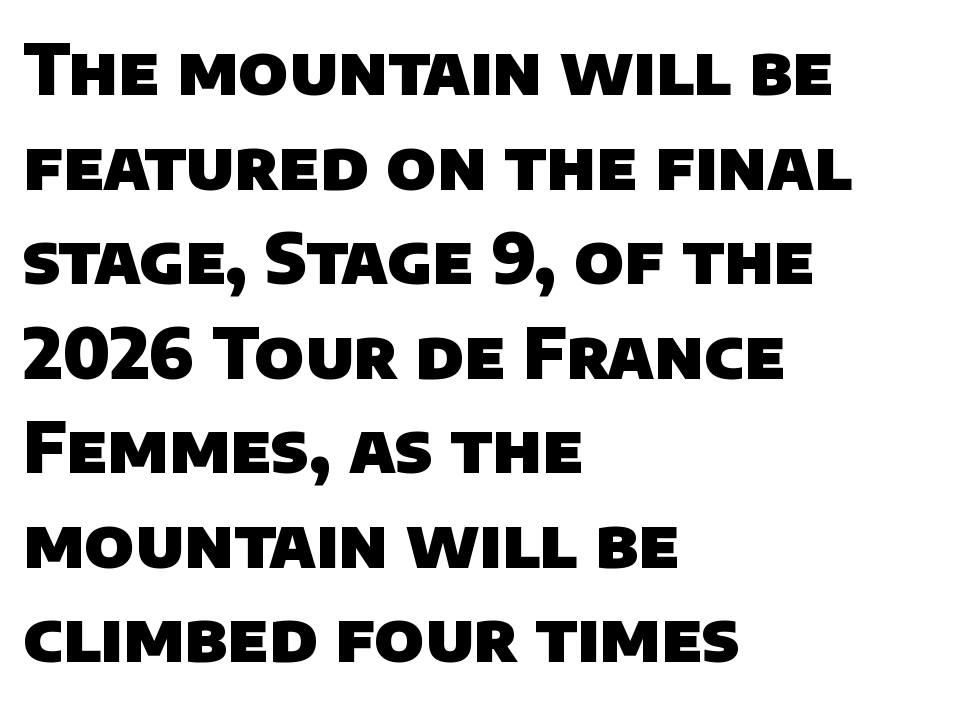
{"serif": "no", "bold": "yes", "weight": "heavy", "width": "normal", "stroke_contrast": "low", "x_height": "large", "monospaced": "no", "underline": "no", "align": "left", "line_spacing": "normal", "line_spacing_ratio": 1.37, "letter_spacing": "normal", "letter_spacing_em": 0.0, "glyph_px": 69}
